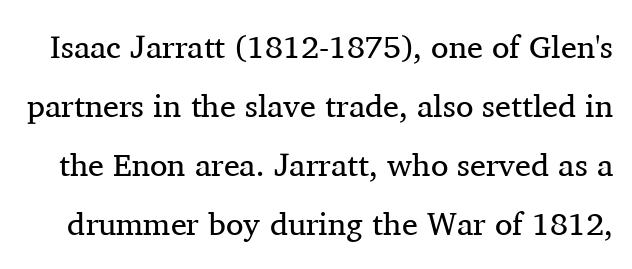
Look at the bottom of the vertical strokes: they flare into serifs here. The rendering uses natural spacing where letterforms have individual widths. Each word holds together tightly as a unit, with standard inter-letter gaps. The strokes carry an ordinary text weight at most. Designer's note — italics off, roman on.
